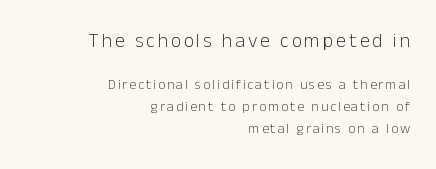
The image shows 20 px text type, upright; set right-aligned, normal line spacing (1.58x), not underlined; the first (top) block is 1.43x larger.
